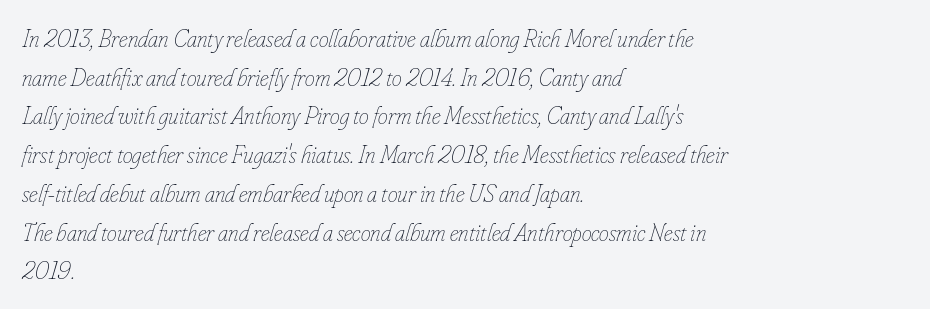
Q: Is the text bold? A: No.
Q: Is the text italic (slanted)? A: Yes, it leans right by about 16 degrees.
Q: Is the text underlined? A: No.
Q: How is the paragraph aligned? A: Left-aligned.
Q: Is the spacing between letters normal or unusually wide? A: Normal.
Q: Is the spacing between lines tight, normal or loose? A: Normal.
